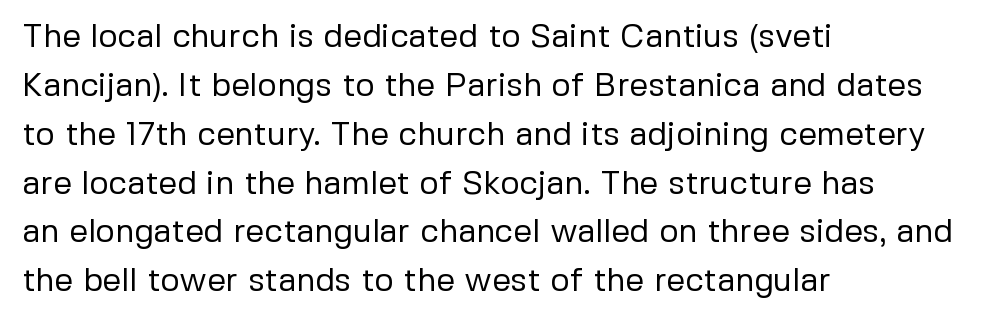
Observe the absence of serifs on each vertical stroke in this sample. Think of a printed novel: that variable character pitch is what you see here. The lines are quadded left. Here the glyphs are tracked normally, forming tight word shapes. Caption: face not bold, strokes unweighted.
